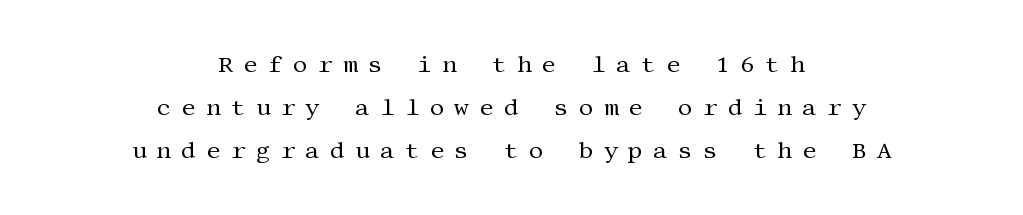
{"italic": "no", "bold": "no", "underline": "no", "align": "center", "line_spacing_ratio": 1.86, "letter_spacing": "wide", "letter_spacing_em": 0.44, "glyph_px": 23}
